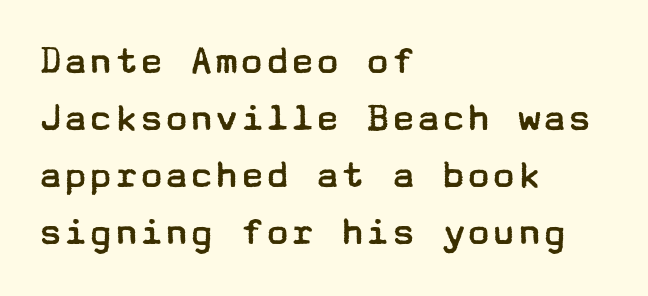
Observe the ordinary spacing: letters are neighbours, not strangers. The type sits square on the baseline with zero lean. Stroke terminals: plain, sans-serif. The letterforms sit at book weight or below. Quick note: interline space is typical.
